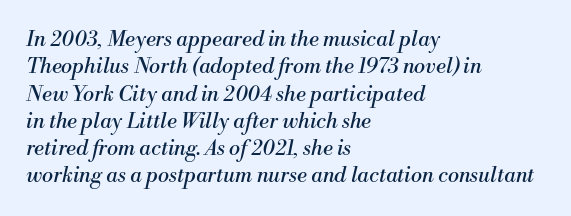
{"italic": "yes", "lean": "right", "slant_degrees": 13, "bold": "no", "underline": "no", "align": "left", "line_spacing": "normal", "line_spacing_ratio": 1.3, "letter_spacing": "normal", "letter_spacing_em": 0.0, "glyph_px": 21}
